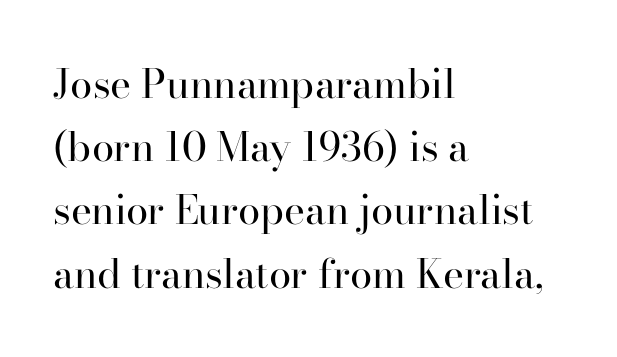
The image shows 40 px regular-weight serif type, upright; set left-aligned, normal line spacing (1.58x), normal letter spacing, not underlined; high stroke contrast and a small x-height.
